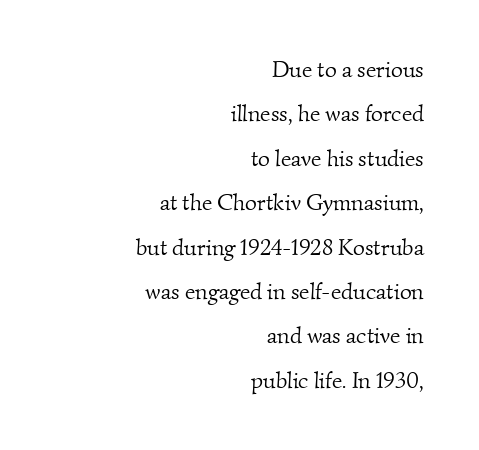
Q: Is the text bold? A: No.
Q: Is the text underlined? A: No.
Q: How is the paragraph aligned? A: Right-aligned.
Q: Is the spacing between letters normal or unusually wide? A: Normal.
Q: Is the spacing between lines tight, normal or loose? A: Loose.
